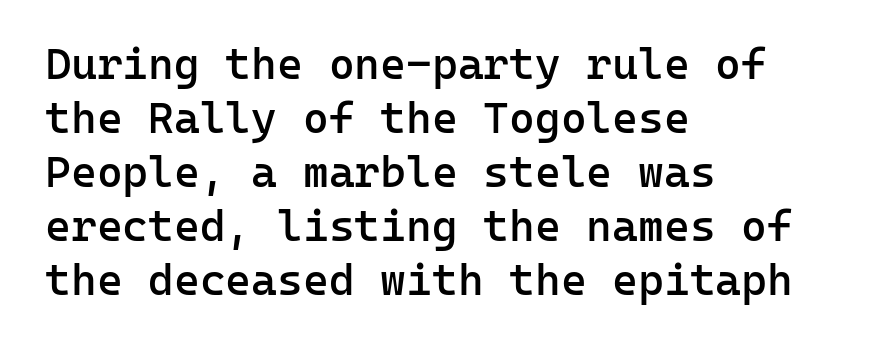
A bare baseline throughout the passage. The rendering keeps characters at their native spacing. Posture: straight, roman, zero tilt. Each glyph is drawn with semibold strokes, heavier than normal yet not fully bold. Looks like terminal output: every glyph gets an equal slot.
